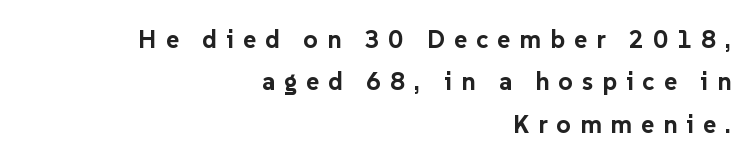
{"italic": "no", "bold": "yes", "underline": "no", "align": "right", "line_spacing": "normal", "line_spacing_ratio": 1.7, "letter_spacing": "wide", "letter_spacing_em": 0.36, "glyph_px": 25}
